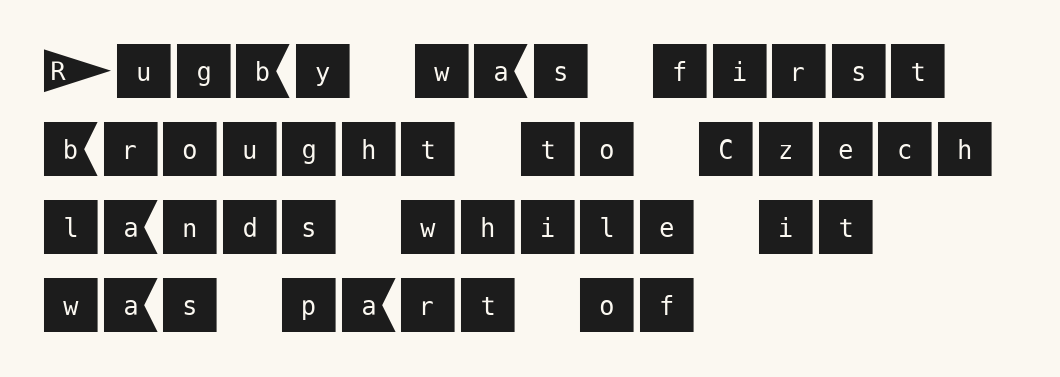
Q: Is the text italic (slanted)? A: No, it is upright.
Q: Is the typeface a serif or a sans-serif typeface? A: Sans-serif.
Q: Is the text underlined? A: No.
Q: How is the paragraph aligned? A: Left-aligned.
Q: Is the spacing between letters normal or unusually wide? A: Normal.
Q: Is the spacing between lines tight, normal or loose? A: Normal.
Q: Width (condensed, normal, or wide)? A: Normal.
Q: Stroke contrast? A: Medium.
Q: x-height? A: Large.
